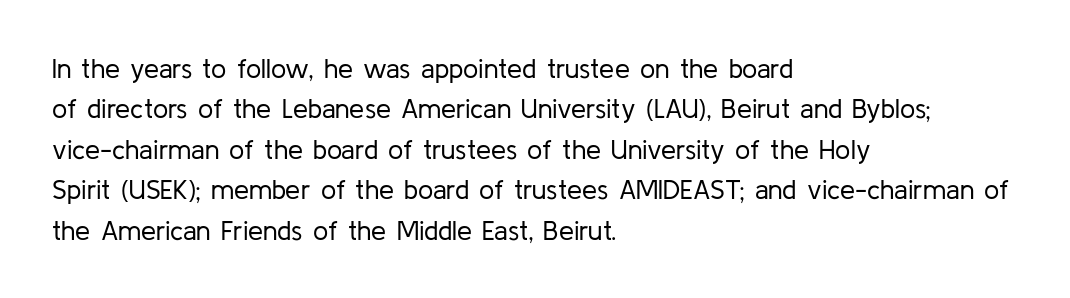
The passage shown stacks its lines at a standard gap. Students, note that the glyphs here touch the page at normal intervals. This reads as an unemphasized weight, regular at the heaviest. Typeset ragged right — the left edge is the straight one. No italicization has been applied; the sample stays upright.
